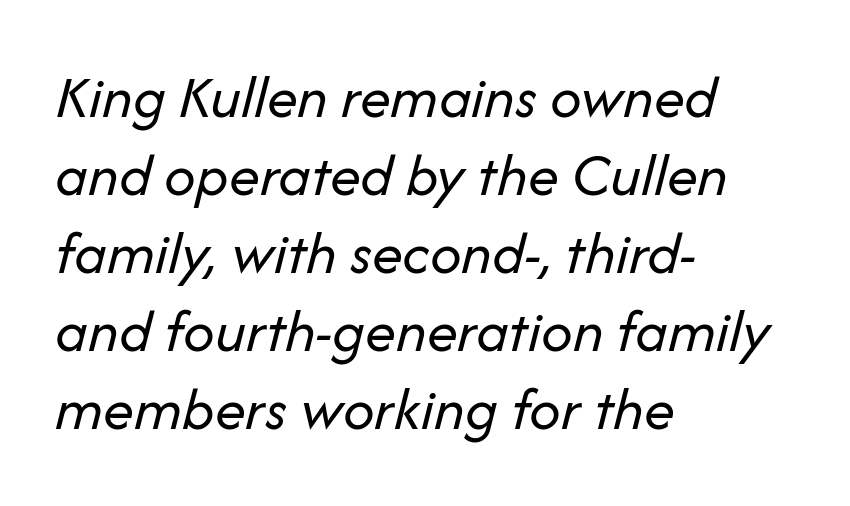
Q: Is the text bold? A: No.
Q: Is the text italic (slanted)? A: Yes, it leans right by about 14 degrees.
Q: Is the text underlined? A: No.
Q: How is the paragraph aligned? A: Left-aligned.
Q: Is the spacing between letters normal or unusually wide? A: Normal.
Q: Is the spacing between lines tight, normal or loose? A: Normal.
Q: Width (condensed, normal, or wide)? A: Normal.
Q: Stroke contrast? A: Low.
Q: x-height? A: Medium.
Q: Monospaced? A: No.
